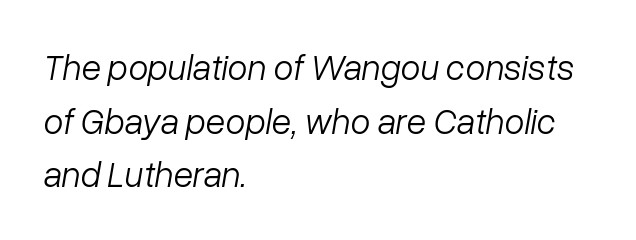
The image shows 36 px light type, italic (leaning right); set left-aligned, normal line spacing (1.49x), normal letter spacing, not underlined; low stroke contrast and a medium x-height.
